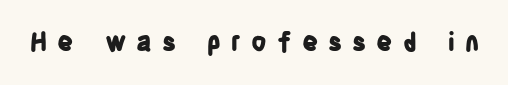
{"italic": "no", "bold": "yes", "underline": "no", "letter_spacing": "wide", "letter_spacing_em": 0.4, "glyph_px": 25}
